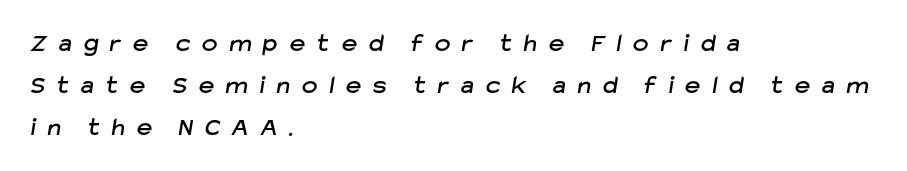
The image shows 26 px text type; set left-aligned, normal line spacing (1.61x), unusually wide letter spacing (+0.47 em), not underlined.
